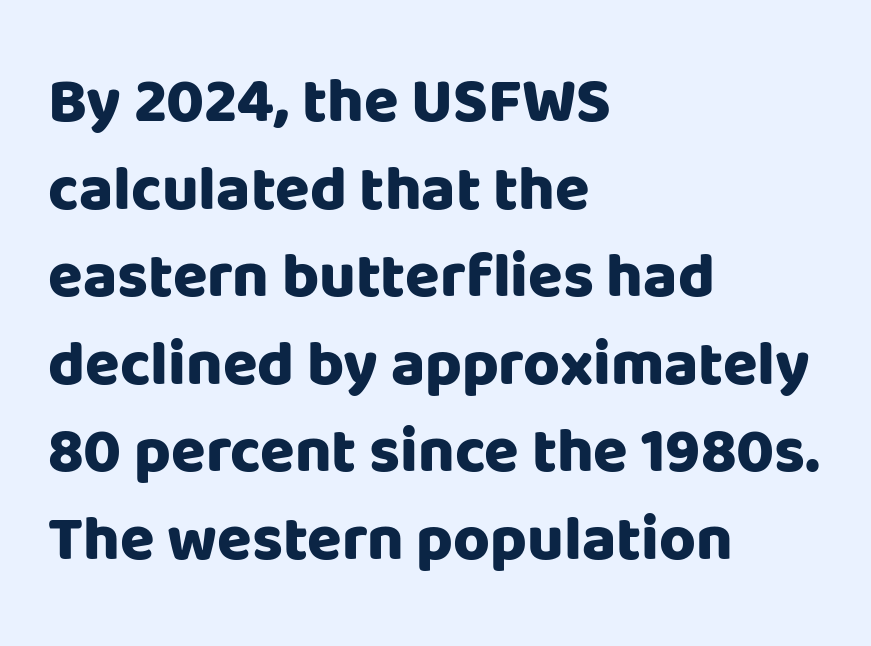
Grotesque or geometric, the face here clearly has no serifs. Spacing between characters is what you'd get straight out of the box. Typesetter's note: full bold, strokes at maximum text heaviness. Leading: standard.
